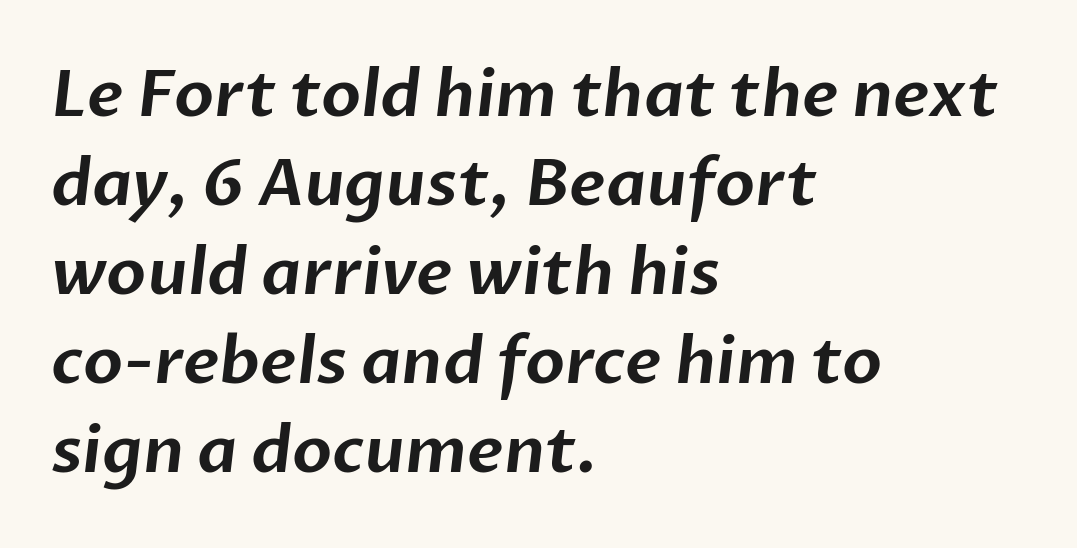
Line beginnings align vertically; line endings do not. The rendering uses natural spacing where letterforms have individual widths. The foot of each line stays bare and open. The rows are spaced the way most documents space them. Unlike a traditional serif, this face leaves its strokes unadorned.
